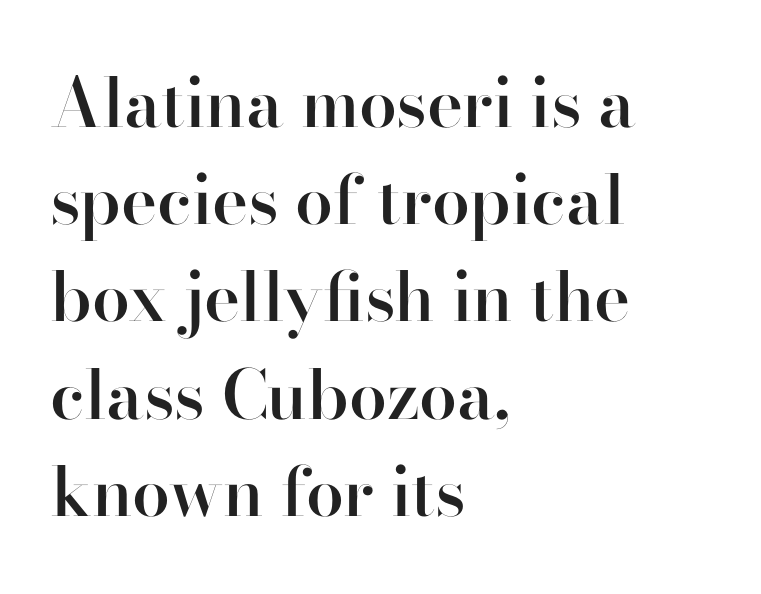
{"serif": "yes", "italic": "no", "bold": "semi", "weight": "semibold", "width": "normal", "stroke_contrast": "high", "x_height": "small", "monospaced": "no", "underline": "no", "align": "left", "line_spacing": "normal", "line_spacing_ratio": 1.43, "letter_spacing": "normal", "letter_spacing_em": 0.0, "glyph_px": 68}
